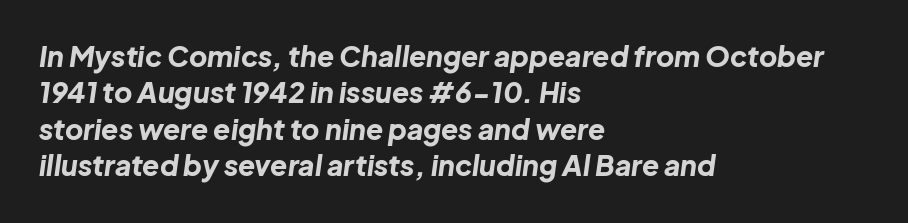
{"italic": "yes", "lean": "right", "slant_degrees": 8, "bold": "yes", "weight": "bold", "width": "normal", "stroke_contrast": "low", "x_height": "medium", "monospaced": "no", "underline": "no", "align": "left", "line_spacing": "normal", "line_spacing_ratio": 1.3, "letter_spacing": "normal", "letter_spacing_em": 0.0, "glyph_px": 28}
